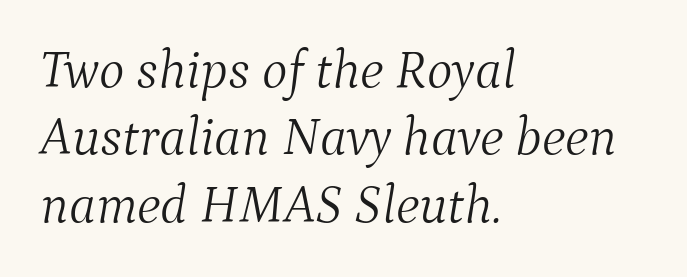
The image shows 54 px light serif type, italic (leaning right); set left-aligned, normal line spacing (1.25x), normal letter spacing, not underlined; medium stroke contrast and a medium x-height.
